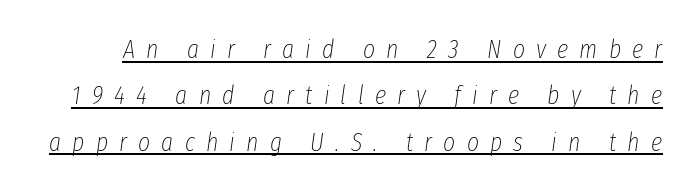
Q: Is the text bold? A: No.
Q: Is the text italic (slanted)? A: Yes, it leans right by about 8 degrees.
Q: Is the text underlined? A: Yes.
Q: Is the spacing between letters normal or unusually wide? A: Unusually wide.
